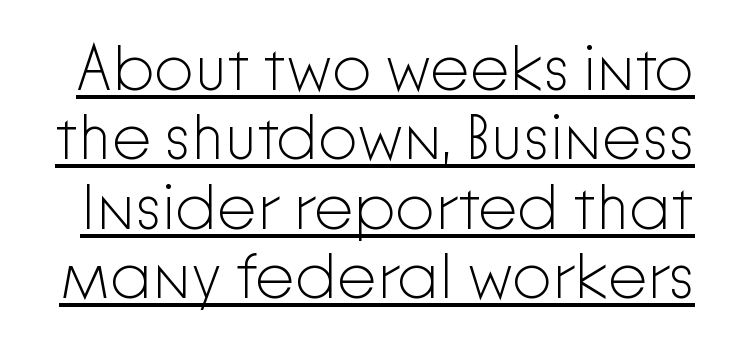
Q: Is the text bold? A: No.
Q: Is the text italic (slanted)? A: No, it is upright.
Q: Is the typeface a serif or a sans-serif typeface? A: Sans-serif.
Q: Is the text underlined? A: Yes.
Q: Is the spacing between letters normal or unusually wide? A: Normal.
Q: Is the spacing between lines tight, normal or loose? A: Tight.
Q: Width (condensed, normal, or wide)? A: Normal.
Q: Stroke contrast? A: Low.
Q: x-height? A: Medium.
Q: Monospaced? A: No.
